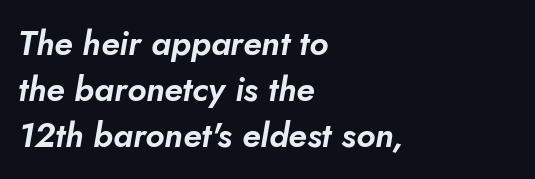
{"italic": "yes", "lean": "right", "slant_degrees": 10, "width": "normal", "stroke_contrast": "low", "x_height": "small", "monospaced": "no", "underline": "no", "align": "left", "line_spacing": "normal", "line_spacing_ratio": 1.36, "letter_spacing": "normal", "letter_spacing_em": 0.0, "glyph_px": 34}
